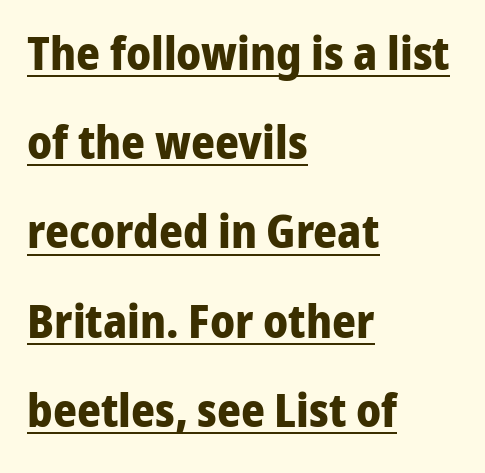
A typesetter would label this face a sans. A dark, heavy texture on the line: the type is bold. Horizontally, the lines are justified to the leading edge only. This sample uses an upright cut, with every glyph sitting square on the baseline. The lettering is marked with a stroke running underneath it. The passage shown stacks its lines with a broad gap.
